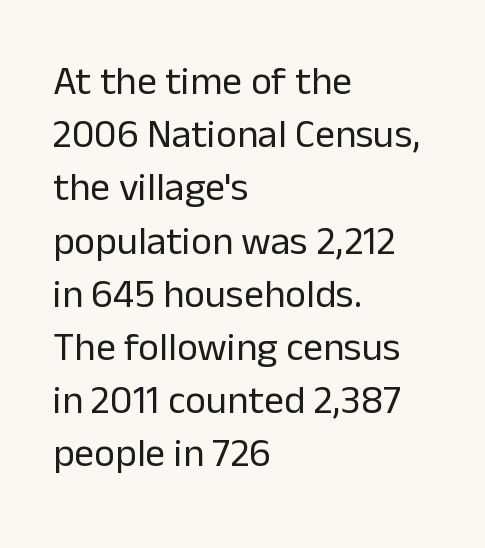
The image shows 40 px regular-weight sans-serif type, upright; set left-aligned, normal line spacing (1.33x), normal letter spacing, not underlined; low stroke contrast and a medium x-height.
